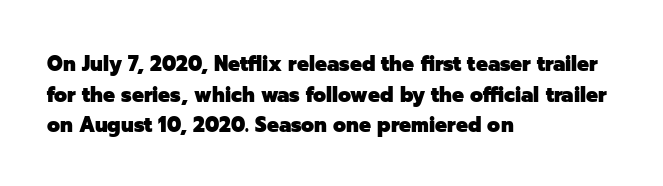
Glyph-to-glyph distance matches everyday printed text. If you drew a line through each stem, it would be perfectly vertical. Horizontal bands of white between lines are of average thickness. Type without underlining. The glyphs have the mass of a bold cut.
